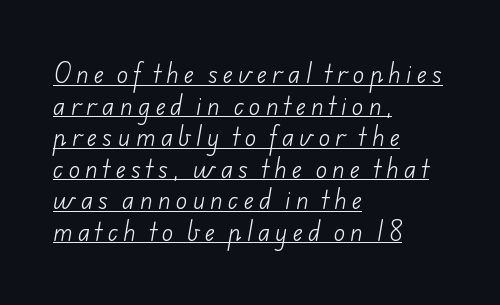
{"bold": "no", "underline": "yes", "align": "left", "line_spacing": "normal", "line_spacing_ratio": 1.37, "letter_spacing": "wide", "letter_spacing_em": 0.24, "glyph_px": 23}
